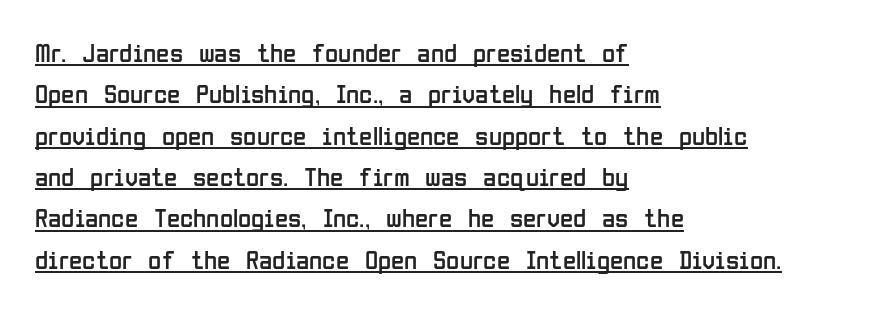
What's the leading like? Ordinary, nothing unusual. Like a heading marked for emphasis, these lines bear an underscore. Standard letterfit; no display-style spreading of the glyphs. Quick note: not italic, upright. The paragraph shown leans on its left margin. Heft: none added — not bold.
